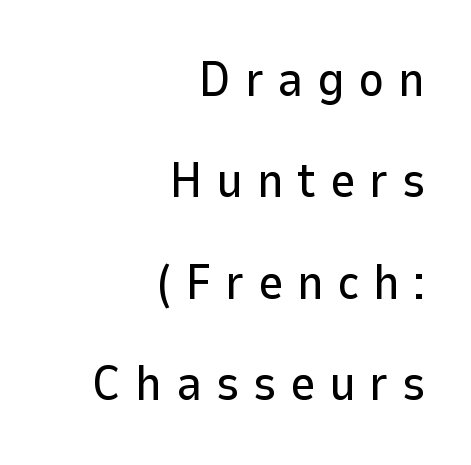
The passage is arranged like a letterhead date or caption credit — flush right. The passage shown is typed in a proportional face where columns would drift. Posture: upright roman. Check the space under the baseline: it is left empty. You can tell from the bare stems that sans-serif type was used. What's the leading like? Stretched, with rows far apart.
